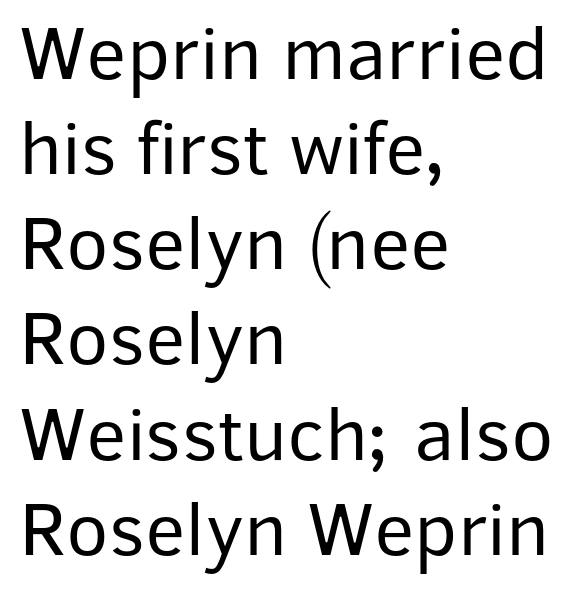
Notice how the passage keeps a crisp vertical edge on the left only. I'd call this a sans setting — the letters go barefoot. Letter spacing: default. The baseline area is clear. The axis of the letterforms is exactly vertical. Spacing verdict: proportional, widths tailored to each character.
